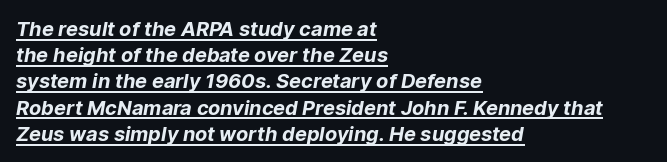
Is the type bold? Yes — the strokes are clearly thick and heavy. This block has exactly the height ordinary leading produces. Tracking here is standard; glyphs follow each other at the usual distance. Looks like someone drew a line under every word here. Left-aligned paragraph, ragged on the right.
